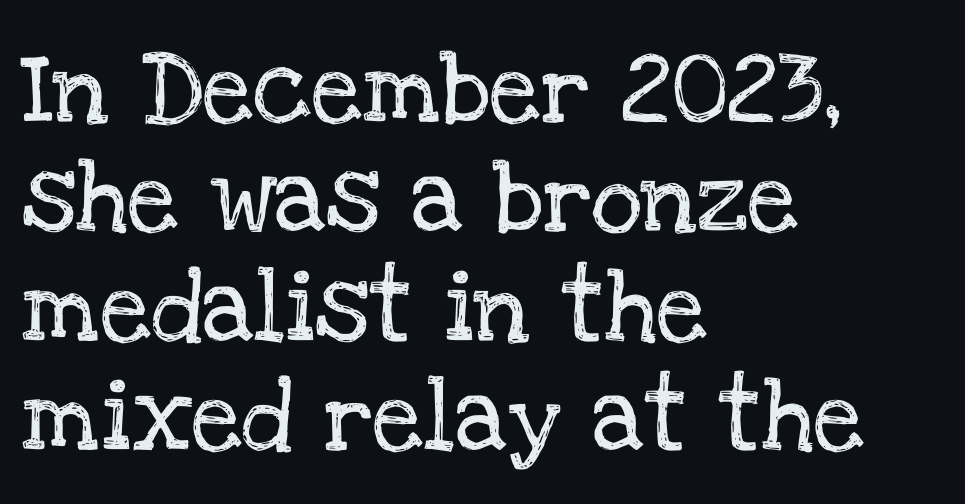
Q: Is the text italic (slanted)? A: No, it is upright.
Q: Is the typeface a serif or a sans-serif typeface? A: Serif.
Q: Is the text underlined? A: No.
Q: How is the paragraph aligned? A: Left-aligned.
Q: Is the spacing between letters normal or unusually wide? A: Normal.
Q: Is the spacing between lines tight, normal or loose? A: Normal.
Q: Width (condensed, normal, or wide)? A: Normal.
Q: Stroke contrast? A: Low.
Q: x-height? A: Large.
Q: Monospaced? A: No.
